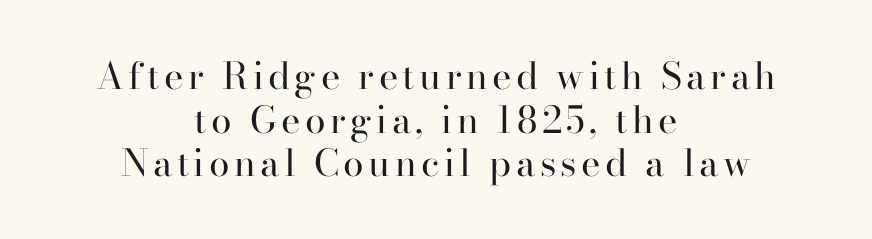
Typographically, this falls in the serif category. Does the lettering tilt? It doesn't — this is upright. Is the block centered? Yes — each line is placed symmetrically about the middle. Vertical stems look standard width or narrower in stroke. Words float on clear page, feet unadorned.
